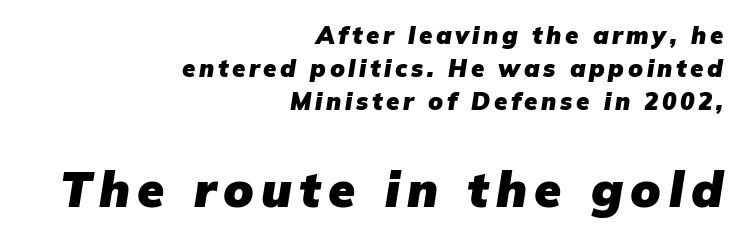
Is the type bold? Yes — the strokes are clearly thick and heavy. Top chunk: small. Bottom chunk: large. Here the designer chose a conventional face with non-uniform glyph widths. Compared with a flush-left layout, this one pins lines to the opposite, right side.
